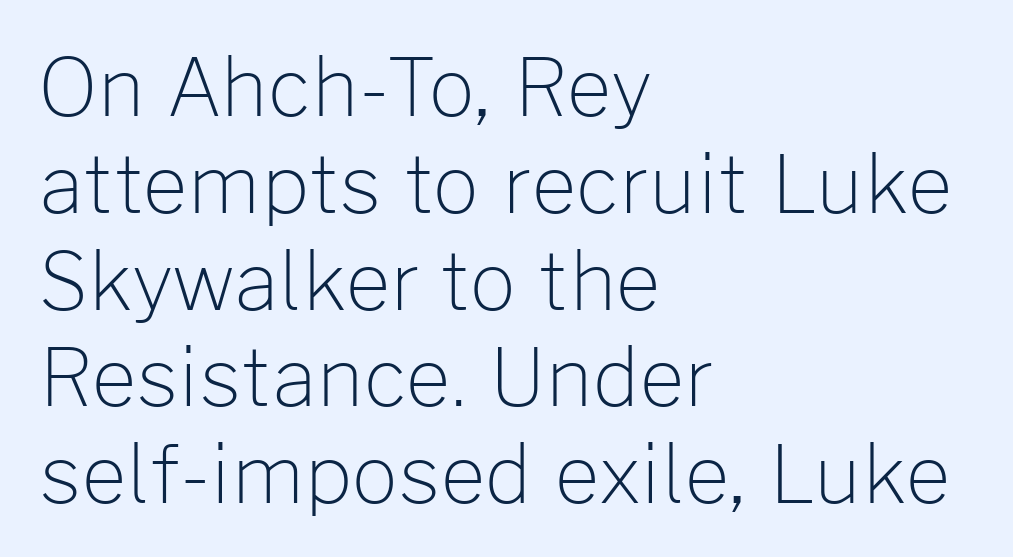
The image shows 80 px light sans-serif type, upright; set left-aligned, line spacing 1.21x, normal letter spacing, not underlined; low stroke contrast and a medium x-height.
